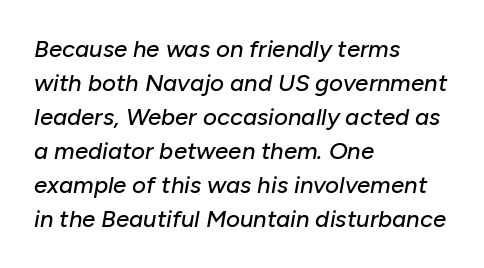
{"italic": "yes", "lean": "right", "slant_degrees": 10, "underline": "no", "align": "left", "line_spacing": "normal", "line_spacing_ratio": 1.42, "letter_spacing": "normal", "letter_spacing_em": 0.0, "glyph_px": 24}
